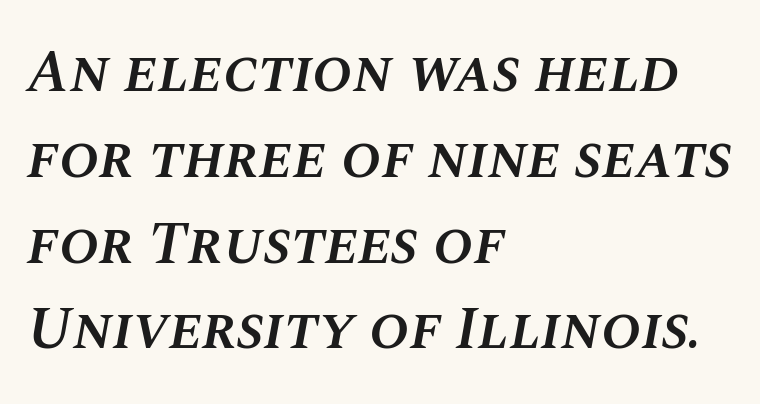
The image shows 60 px semibold type, italic (leaning right); set left-aligned, normal line spacing (1.43x), normal letter spacing, not underlined; medium stroke contrast and a large x-height.
